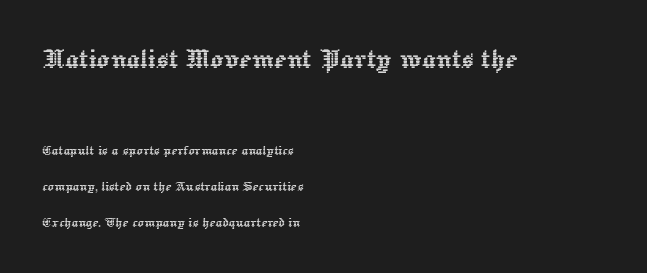
{"italic": "no", "width": "normal", "x_height": "medium", "monospaced": "no", "underline": "no", "align": "left", "line_spacing": "loose", "line_spacing_ratio": 2.24, "letter_spacing": "normal", "letter_spacing_em": 0.0, "larger_block": "first", "size_ratio": 2.06, "glyph_px": 33}
